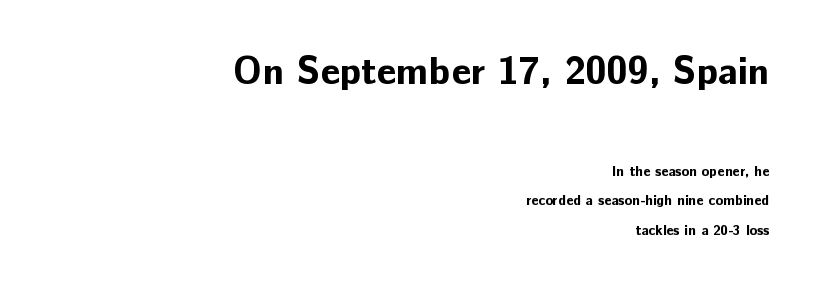
Q: Is the text bold? A: Yes.
Q: Is the text italic (slanted)? A: No, it is upright.
Q: Is the typeface a serif or a sans-serif typeface? A: Sans-serif.
Q: Is the text underlined? A: No.
Q: How is the paragraph aligned? A: Right-aligned.
Q: Is the spacing between letters normal or unusually wide? A: Normal.
Q: Is the spacing between lines tight, normal or loose? A: Loose.
Q: Which block of text is set in a larger size, the first (top) or the second (bottom)? A: The first (top) one.
Q: Width (condensed, normal, or wide)? A: Normal.
Q: Stroke contrast? A: Low.
Q: x-height? A: Medium.
Q: Monospaced? A: No.
